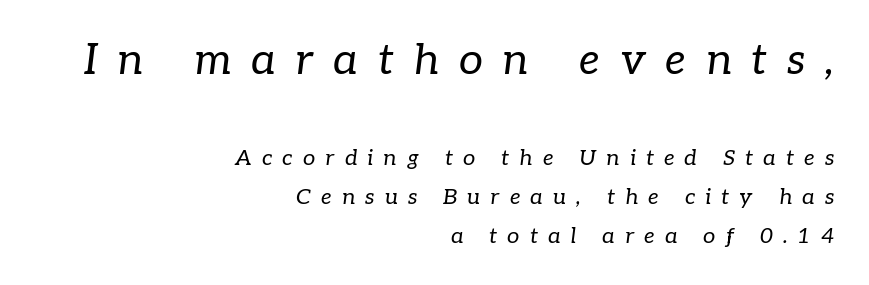
{"serif": "yes", "italic": "yes", "lean": "right", "slant_degrees": 7, "bold": "no", "weight": "regular", "width": "normal", "stroke_contrast": "low", "x_height": "medium", "monospaced": "no", "underline": "no", "align": "right", "line_spacing_ratio": 1.76, "letter_spacing": "wide", "letter_spacing_em": 0.46, "larger_block": "first", "size_ratio": 1.95, "glyph_px": 43}
